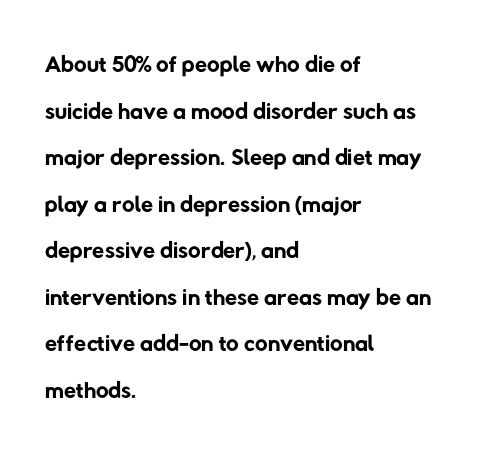
Q: Is the text bold? A: No.
Q: Is the typeface a serif or a sans-serif typeface? A: Sans-serif.
Q: Is the text underlined? A: No.
Q: How is the paragraph aligned? A: Left-aligned.
Q: Is the spacing between letters normal or unusually wide? A: Normal.
Q: Is the spacing between lines tight, normal or loose? A: Normal.
Q: Width (condensed, normal, or wide)? A: Normal.
Q: Stroke contrast? A: Low.
Q: x-height? A: Medium.
Q: Monospaced? A: No.
